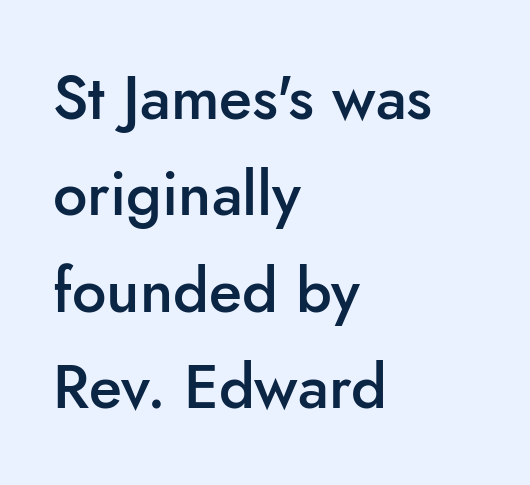
Q: Is the text bold? A: Semi-bold.
Q: Is the text italic (slanted)? A: No, it is upright.
Q: Is the typeface a serif or a sans-serif typeface? A: Sans-serif.
Q: Is the text underlined? A: No.
Q: How is the paragraph aligned? A: Left-aligned.
Q: Is the spacing between letters normal or unusually wide? A: Normal.
Q: Is the spacing between lines tight, normal or loose? A: Normal.
Q: Width (condensed, normal, or wide)? A: Normal.
Q: Stroke contrast? A: Low.
Q: x-height? A: Small.
Q: Monospaced? A: No.
